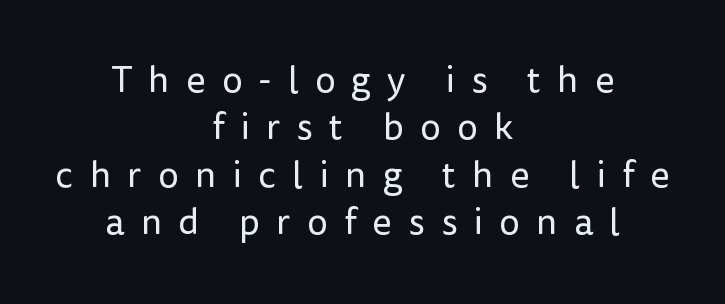
The image shows 37 px regular-weight sans-serif type, upright; set centered, normal line spacing (1.28x), unusually wide letter spacing (+0.44 em), not underlined; low stroke contrast and a medium x-height.
